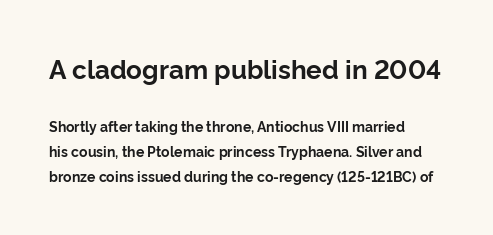
Q: Is the text bold? A: Yes.
Q: Is the text italic (slanted)? A: No, it is upright.
Q: Is the text underlined? A: No.
Q: Is the spacing between letters normal or unusually wide? A: Normal.
Q: Which block of text is set in a larger size, the first (top) or the second (bottom)? A: The first (top) one.
